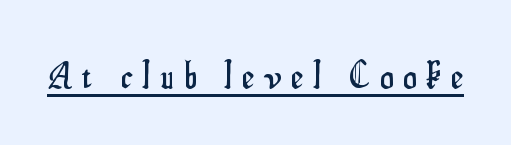
Q: Is the text italic (slanted)? A: No, it is upright.
Q: Is the typeface a serif or a sans-serif typeface? A: Sans-serif.
Q: Is the text underlined? A: Yes.
Q: Is the spacing between letters normal or unusually wide? A: Unusually wide.
Q: Width (condensed, normal, or wide)? A: Condensed.
Q: Stroke contrast? A: Low.
Q: x-height? A: Small.
Q: Monospaced? A: No.
